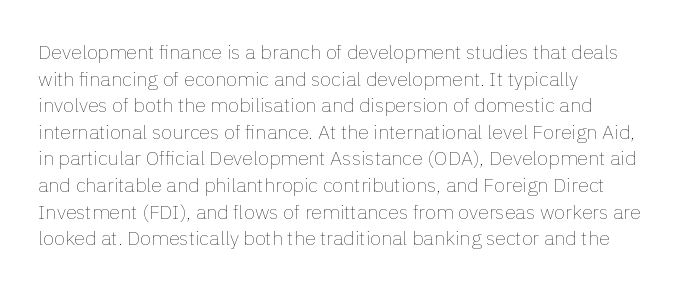
Does the copy run flush right? No — it runs flush left. The block of text has a typical density, with ordinary space between rows. This sample uses plain, unmodified letter spacing. The zone under the glyphs is completely vacant. A roman cut, with each character standing at attention. Stem width sits at or under what a default text font uses.
